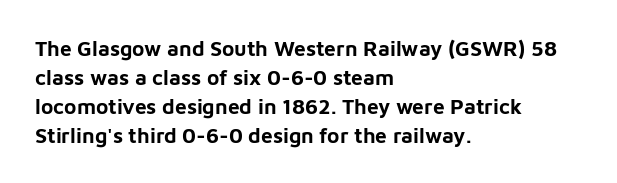
The lines are quadded left. These lines keep a tight, regular rhythm from letter to letter. The gap between lines stays unmarked. It's the straight-up-and-down kind of type. The rendering uses a moderate line-height, typical for paragraphs. Pretty heavy lettering here — definitely bold.
